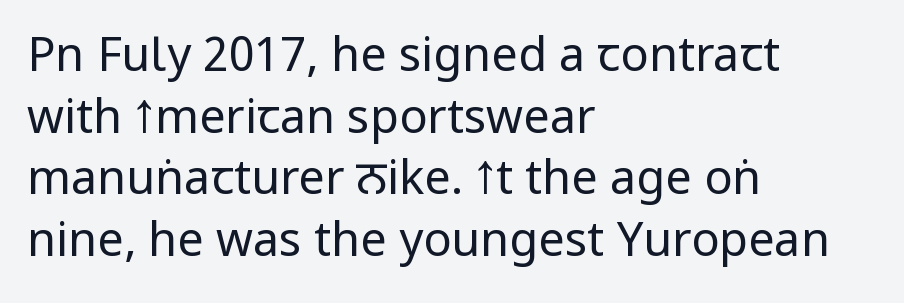
Q: Is the text bold? A: No.
Q: Is the text italic (slanted)? A: No, it is upright.
Q: Is the typeface a serif or a sans-serif typeface? A: Sans-serif.
Q: Is the text underlined? A: No.
Q: How is the paragraph aligned? A: Left-aligned.
Q: Is the spacing between letters normal or unusually wide? A: Normal.
Q: Is the spacing between lines tight, normal or loose? A: Normal.
Q: Width (condensed, normal, or wide)? A: Condensed.
Q: Stroke contrast? A: Low.
Q: x-height? A: Large.
Q: Monospaced? A: No.
